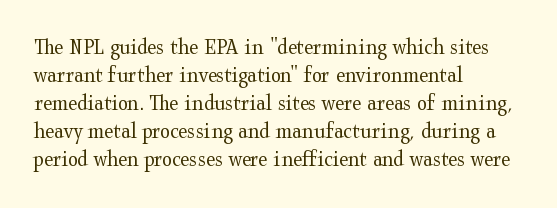
{"italic": "no", "bold": "no", "underline": "no", "align": "left", "line_spacing_ratio": 1.22, "letter_spacing": "normal", "letter_spacing_em": 0.0, "glyph_px": 23}
